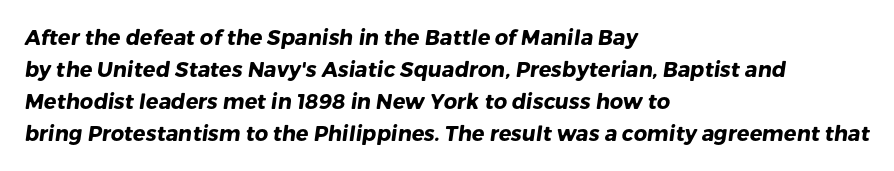
Q: Is the text bold? A: Yes.
Q: Is the text underlined? A: No.
Q: How is the paragraph aligned? A: Left-aligned.
Q: Is the spacing between letters normal or unusually wide? A: Normal.
Q: Is the spacing between lines tight, normal or loose? A: Normal.
